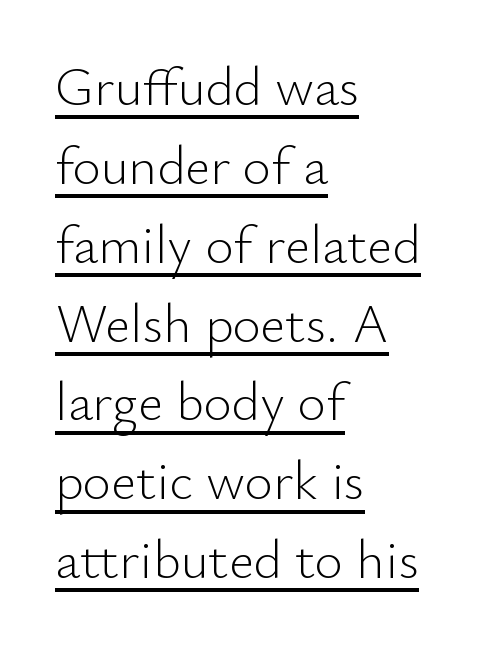
Q: Is the text bold? A: No.
Q: Is the text italic (slanted)? A: No, it is upright.
Q: Is the typeface a serif or a sans-serif typeface? A: Sans-serif.
Q: Is the text underlined? A: Yes.
Q: How is the paragraph aligned? A: Left-aligned.
Q: Is the spacing between letters normal or unusually wide? A: Normal.
Q: Is the spacing between lines tight, normal or loose? A: Normal.
Q: Width (condensed, normal, or wide)? A: Normal.
Q: Stroke contrast? A: Low.
Q: x-height? A: Small.
Q: Monospaced? A: No.
